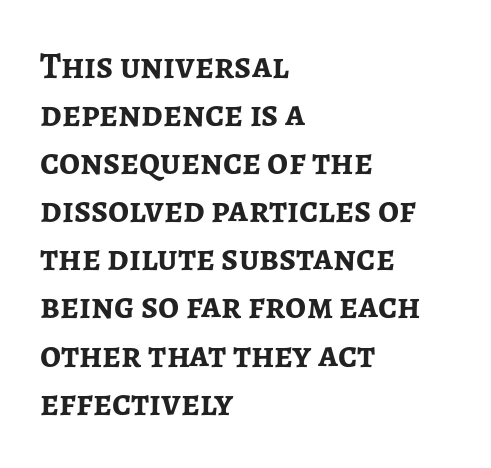
The image shows 37 px semibold sans-serif type, upright; set left-aligned, normal line spacing (1.3x), normal letter spacing, not underlined; low stroke contrast and a medium x-height.
